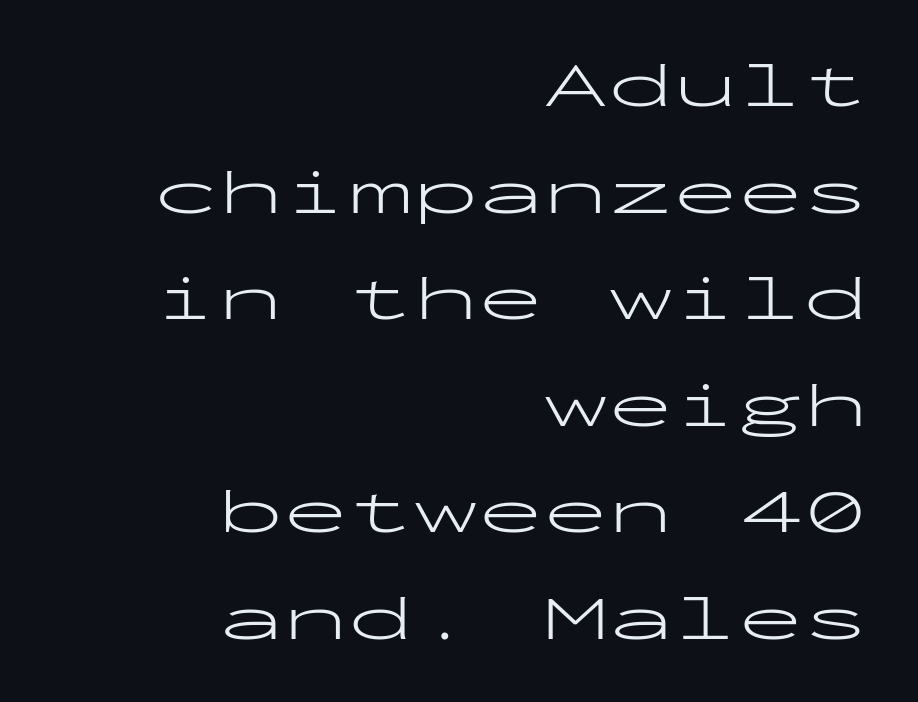
{"serif": "no", "italic": "no", "bold": "no", "weight": "light", "width": "wide", "stroke_contrast": "low", "x_height": "medium", "monospaced": "yes", "underline": "no", "align": "right", "line_spacing": "normal", "line_spacing_ratio": 1.64, "letter_spacing": "normal", "letter_spacing_em": 0.0, "glyph_px": 65}
